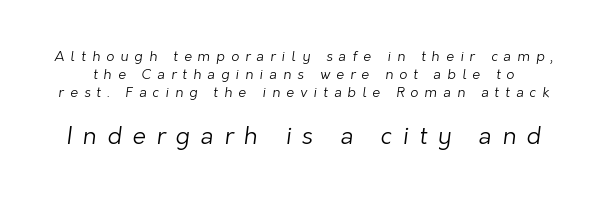
Q: Is the text bold? A: No.
Q: Is the text underlined? A: No.
Q: Is the spacing between letters normal or unusually wide? A: Unusually wide.
Q: Is the spacing between lines tight, normal or loose? A: Normal.
Q: Which block of text is set in a larger size, the first (top) or the second (bottom)? A: The second (bottom) one.
